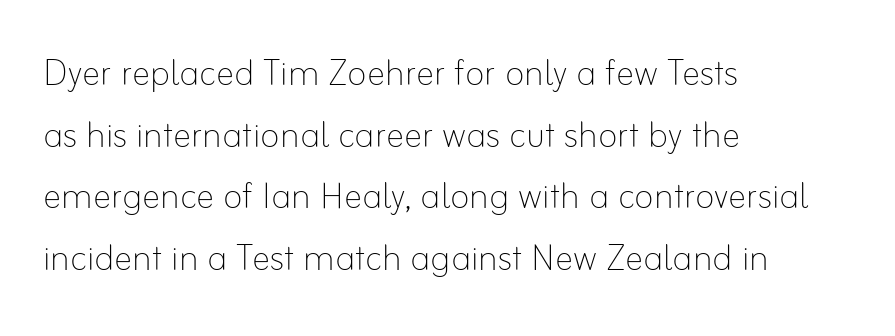
A typesetter would call this proportional, since set widths differ per character. Horizontal alignment here is leftward, the default for most running prose. Regular leading. Glyph-to-glyph distance matches everyday printed text. Nobody drew a line under any word here. Heaviness? Minimal to ordinary, like unemphasized prose.
